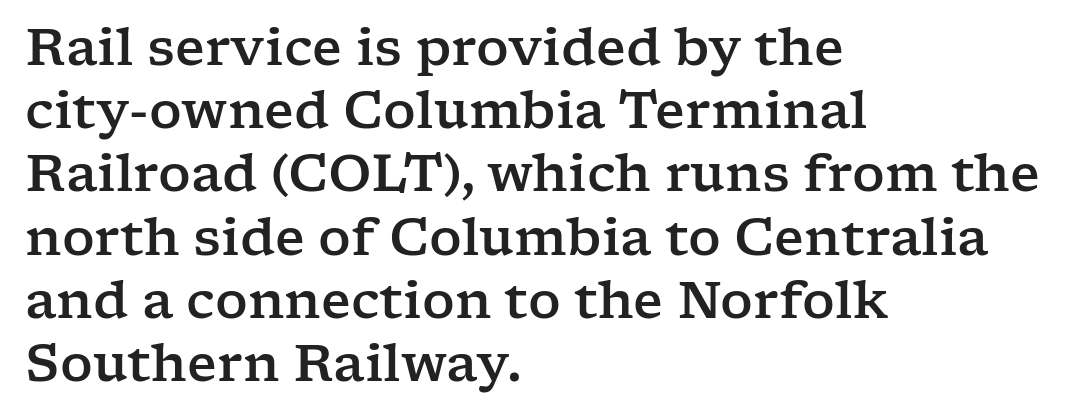
Q: Is the text italic (slanted)? A: No, it is upright.
Q: Is the typeface a serif or a sans-serif typeface? A: Serif.
Q: Is the text underlined? A: No.
Q: How is the paragraph aligned? A: Left-aligned.
Q: Is the spacing between letters normal or unusually wide? A: Normal.
Q: Width (condensed, normal, or wide)? A: Wide.
Q: Stroke contrast? A: Low.
Q: x-height? A: Medium.
Q: Monospaced? A: No.
